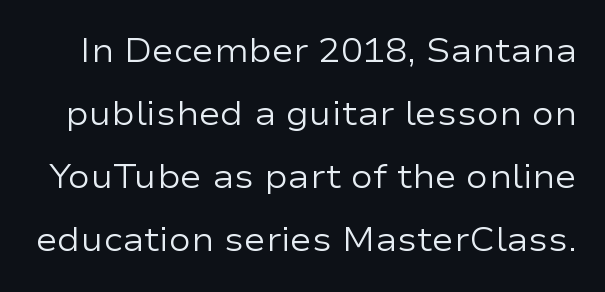
Q: Is the text bold? A: No.
Q: Is the text italic (slanted)? A: No, it is upright.
Q: Is the typeface a serif or a sans-serif typeface? A: Sans-serif.
Q: Is the text underlined? A: No.
Q: Is the spacing between letters normal or unusually wide? A: Normal.
Q: Is the spacing between lines tight, normal or loose? A: Loose.
Q: Width (condensed, normal, or wide)? A: Wide.
Q: Stroke contrast? A: Low.
Q: x-height? A: Medium.
Q: Monospaced? A: No.
